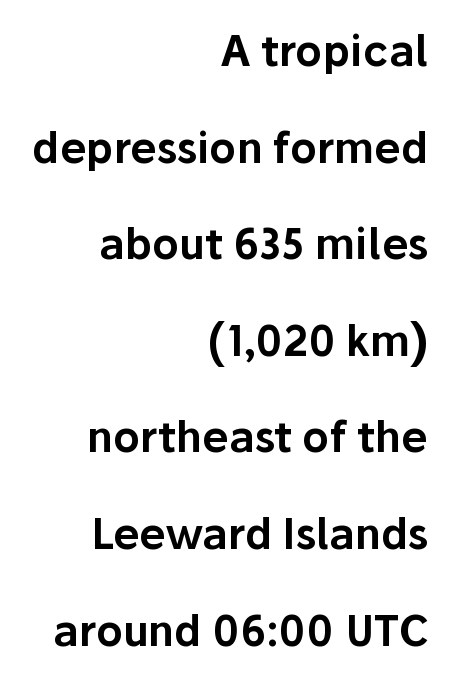
The image shows 42 px sans-serif type, upright; set right-aligned, loose line spacing (2.3x), normal letter spacing, not underlined; low stroke contrast and a medium x-height.
